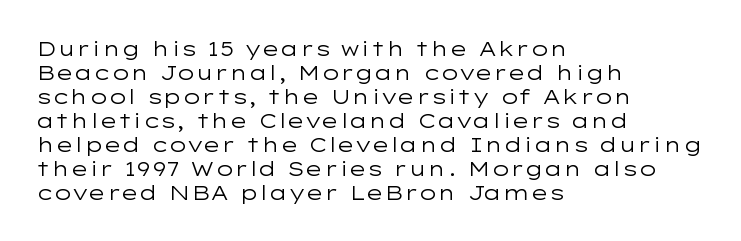
Q: Is the text bold? A: No.
Q: Is the text italic (slanted)? A: No, it is upright.
Q: Is the text underlined? A: No.
Q: How is the paragraph aligned? A: Left-aligned.
Q: Is the spacing between letters normal or unusually wide? A: Normal.
